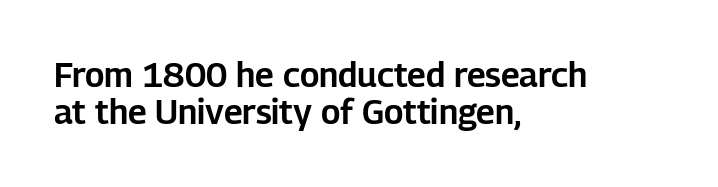
Q: Is the text italic (slanted)? A: No, it is upright.
Q: Is the typeface a serif or a sans-serif typeface? A: Sans-serif.
Q: Is the text underlined? A: No.
Q: How is the paragraph aligned? A: Left-aligned.
Q: Is the spacing between letters normal or unusually wide? A: Normal.
Q: Is the spacing between lines tight, normal or loose? A: Tight.
Q: Width (condensed, normal, or wide)? A: Normal.
Q: Stroke contrast? A: Low.
Q: x-height? A: Medium.
Q: Monospaced? A: No.
